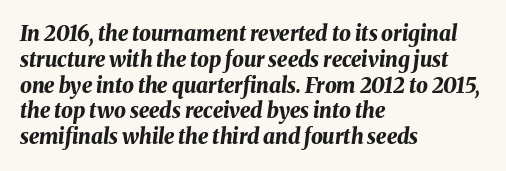
The image shows 21 px bold type, italic (leaning right); set left-aligned, line spacing 1.23x, normal letter spacing, not underlined.
